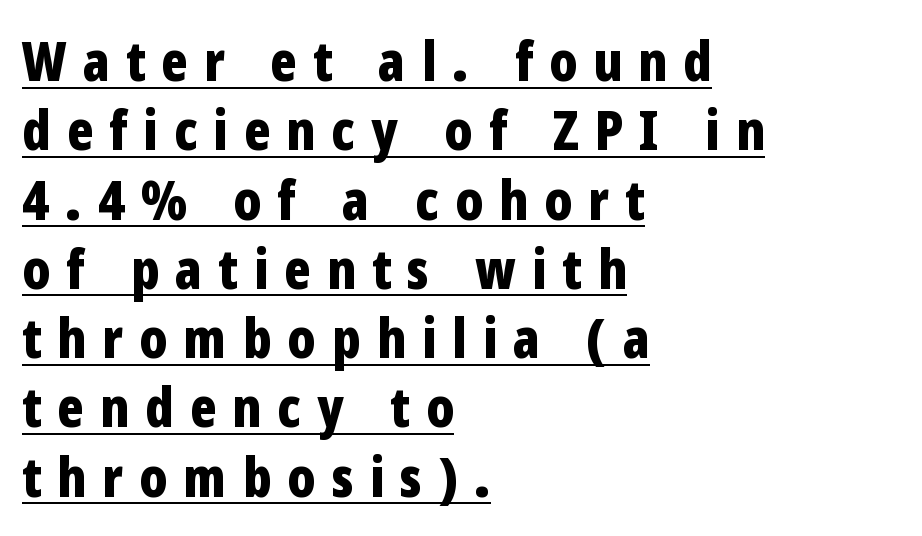
Q: Is the text bold? A: Yes.
Q: Is the text italic (slanted)? A: No, it is upright.
Q: Is the typeface a serif or a sans-serif typeface? A: Sans-serif.
Q: Is the text underlined? A: Yes.
Q: How is the paragraph aligned? A: Left-aligned.
Q: Is the spacing between letters normal or unusually wide? A: Unusually wide.
Q: Is the spacing between lines tight, normal or loose? A: Normal.
Q: Width (condensed, normal, or wide)? A: Condensed.
Q: Stroke contrast? A: Low.
Q: x-height? A: Medium.
Q: Monospaced? A: No.
